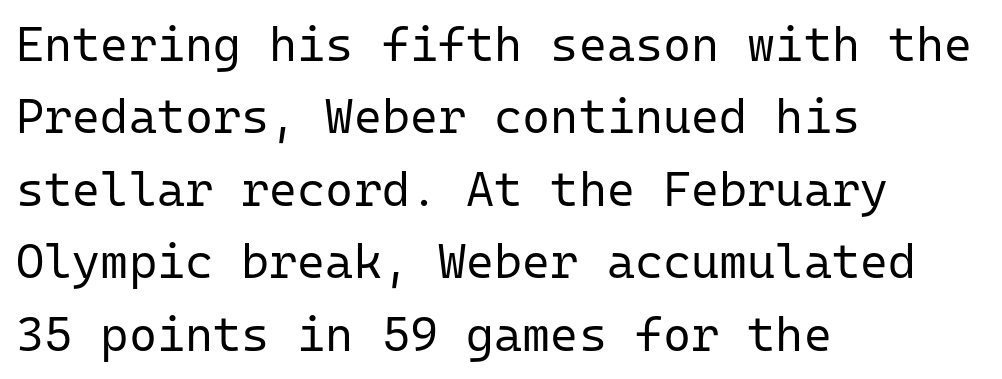
{"serif": "no", "italic": "no", "bold": "no", "weight": "regular", "width": "normal", "stroke_contrast": "low", "x_height": "medium", "monospaced": "yes", "underline": "no", "align": "left", "line_spacing": "normal", "line_spacing_ratio": 1.51, "letter_spacing": "normal", "letter_spacing_em": 0.0, "glyph_px": 48}
